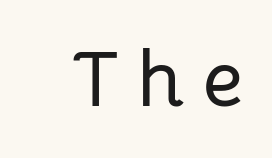
{"serif": "no", "italic": "no", "width": "normal", "stroke_contrast": "low", "x_height": "medium", "monospaced": "no", "underline": "no", "letter_spacing": "wide", "letter_spacing_em": 0.23, "glyph_px": 79}
